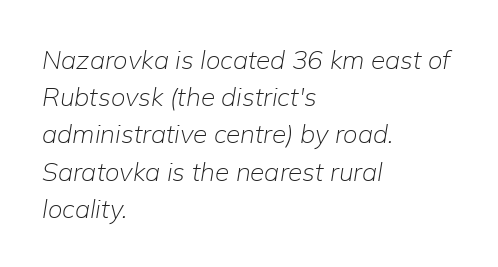
{"italic": "yes", "lean": "right", "slant_degrees": 9, "bold": "no", "underline": "no", "align": "left", "line_spacing": "normal", "line_spacing_ratio": 1.43, "letter_spacing": "normal", "letter_spacing_em": 0.0, "glyph_px": 26}
